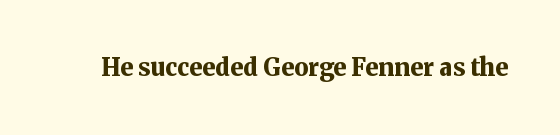
What stands out about the letter spacing? Nothing — it is the standard amount. Upright lettering throughout. Bold? Absolutely — the strokes are thick and heavy. The glyphs are unaccompanied by any horizontal stroke below them.
